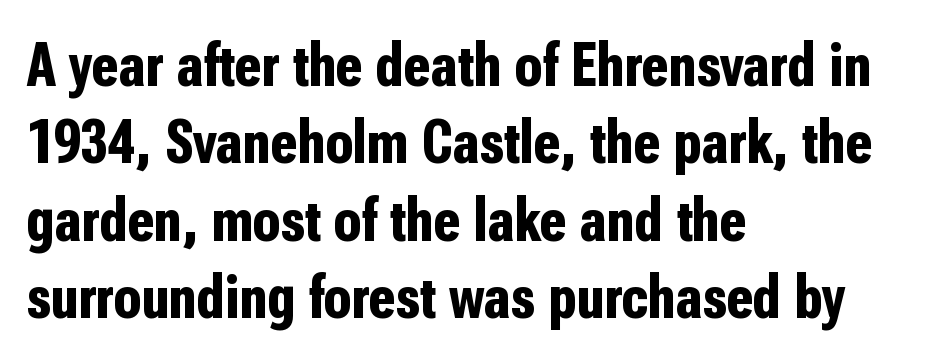
Q: Is the text bold? A: Yes.
Q: Is the text italic (slanted)? A: No, it is upright.
Q: Is the typeface a serif or a sans-serif typeface? A: Sans-serif.
Q: Is the text underlined? A: No.
Q: How is the paragraph aligned? A: Left-aligned.
Q: Is the spacing between letters normal or unusually wide? A: Normal.
Q: Width (condensed, normal, or wide)? A: Condensed.
Q: Stroke contrast? A: Low.
Q: x-height? A: Medium.
Q: Monospaced? A: No.
